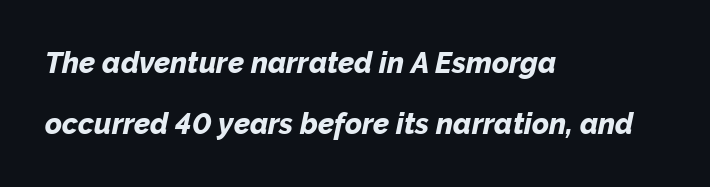
Q: Is the text bold? A: Yes.
Q: Is the text italic (slanted)? A: Yes, it leans right by about 12 degrees.
Q: Is the text underlined? A: No.
Q: How is the paragraph aligned? A: Left-aligned.
Q: Is the spacing between letters normal or unusually wide? A: Normal.
Q: Is the spacing between lines tight, normal or loose? A: Loose.
Q: Width (condensed, normal, or wide)? A: Normal.
Q: Stroke contrast? A: Low.
Q: x-height? A: Medium.
Q: Monospaced? A: No.
